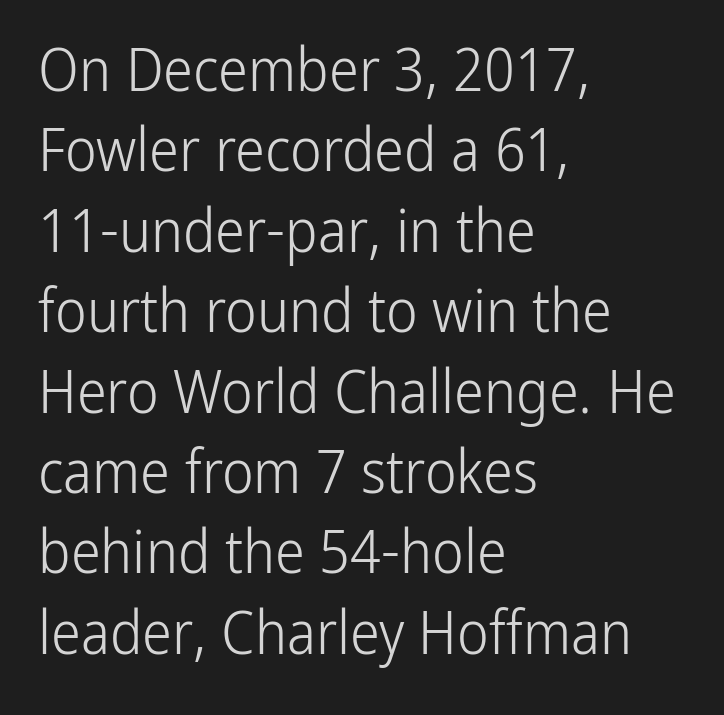
Observe the absence of serifs on each vertical stroke in this sample. Every character sits straight up, as roman type does. Successive baselines arrive at the customary interval. Descender tails drop into unmarked territory. Think of a printed novel: that variable character pitch is what you see here. There is no visible air inserted between adjacent glyphs.
